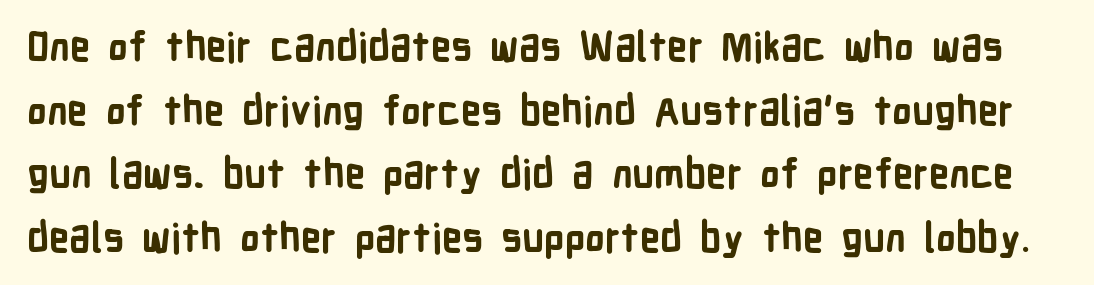
{"serif": "no", "italic": "no", "bold": "yes", "weight": "bold", "width": "condensed", "stroke_contrast": "low", "x_height": "medium", "monospaced": "no", "underline": "no", "line_spacing": "normal", "line_spacing_ratio": 1.59, "letter_spacing": "normal", "letter_spacing_em": 0.0, "glyph_px": 40}
